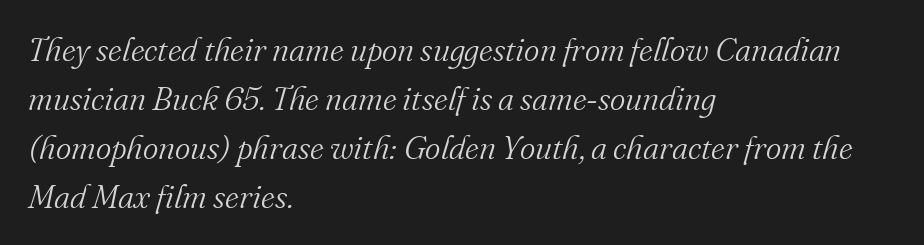
The image shows 33 px light serif type, italic (leaning right); set left-aligned, normal line spacing (1.48x), normal letter spacing, not underlined; medium stroke contrast and a small x-height.
